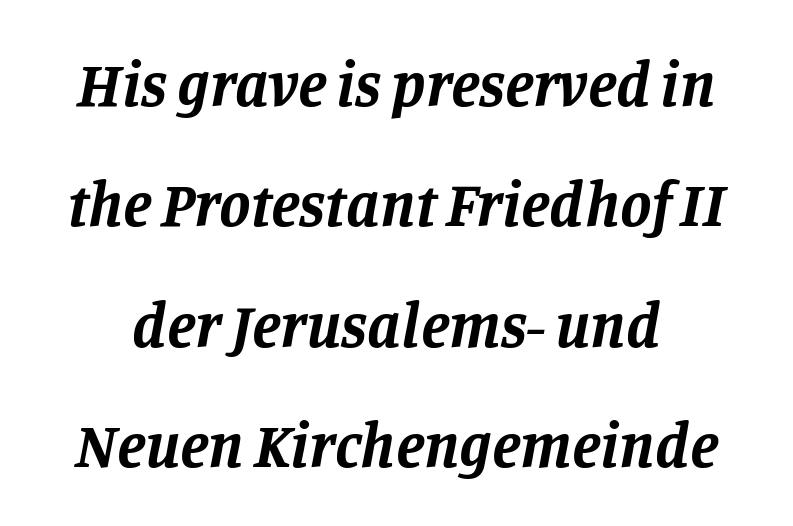
Note the varied advance widths — an 'i' is clearly narrower than an 'm'. Does extra space separate the letters? No, they use regular spacing. How would I describe the line gaps? Wide and relaxed. Weight: bold. Looking at the ascenders, they clearly lean. Just letters on the line, the space beneath them empty.
